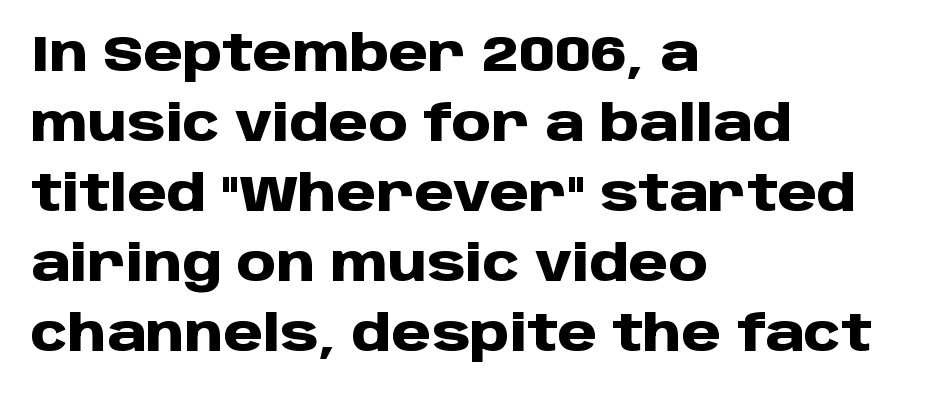
{"serif": "no", "italic": "no", "bold": "yes", "weight": "heavy", "width": "normal", "stroke_contrast": "low", "x_height": "large", "monospaced": "no", "underline": "no", "align": "left", "line_spacing": "normal", "line_spacing_ratio": 1.4, "letter_spacing": "normal", "letter_spacing_em": 0.0, "glyph_px": 50}
